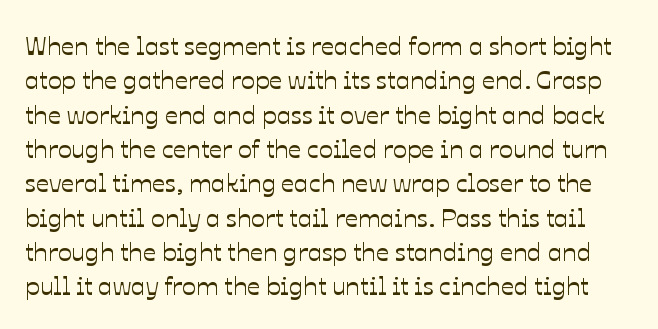
{"italic": "no", "underline": "no", "line_spacing": "normal", "line_spacing_ratio": 1.32, "letter_spacing": "normal", "letter_spacing_em": 0.0, "glyph_px": 26}
